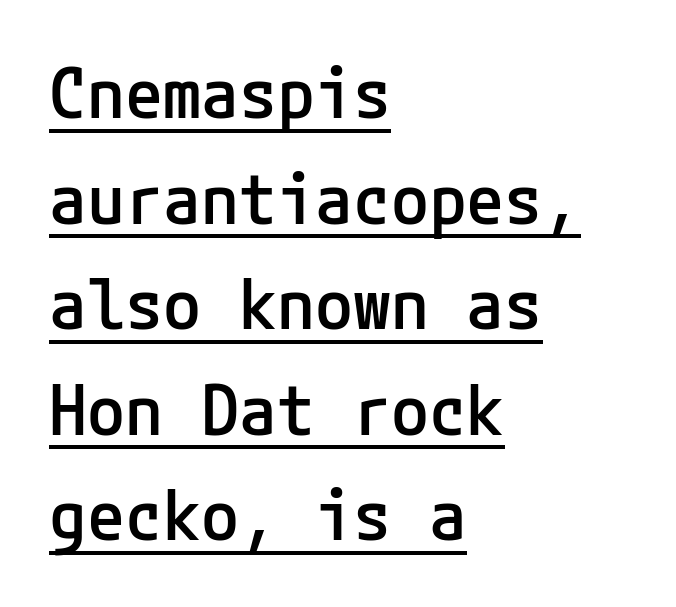
Q: Is the text bold? A: Semi-bold.
Q: Is the text italic (slanted)? A: No, it is upright.
Q: Is the typeface a serif or a sans-serif typeface? A: Sans-serif.
Q: Is the text underlined? A: Yes.
Q: How is the paragraph aligned? A: Left-aligned.
Q: Is the spacing between letters normal or unusually wide? A: Normal.
Q: Is the spacing between lines tight, normal or loose? A: Normal.
Q: Width (condensed, normal, or wide)? A: Normal.
Q: Stroke contrast? A: Low.
Q: x-height? A: Medium.
